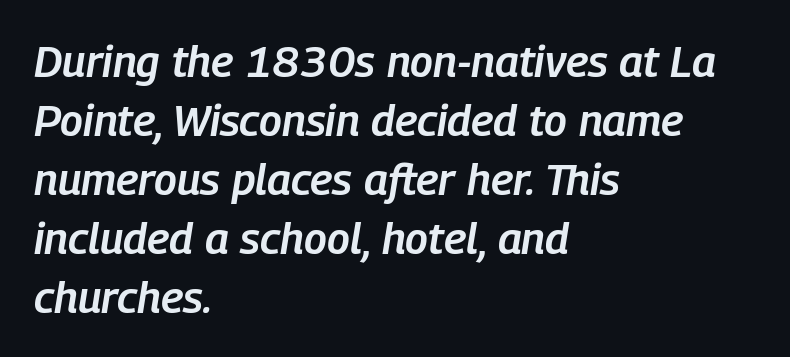
Q: Is the text bold? A: Semi-bold.
Q: Is the text italic (slanted)? A: Yes, it leans right by about 9 degrees.
Q: Is the text underlined? A: No.
Q: How is the paragraph aligned? A: Left-aligned.
Q: Is the spacing between letters normal or unusually wide? A: Normal.
Q: Is the spacing between lines tight, normal or loose? A: Normal.
Q: Width (condensed, normal, or wide)? A: Condensed.
Q: Stroke contrast? A: Low.
Q: x-height? A: Medium.
Q: Monospaced? A: No.
